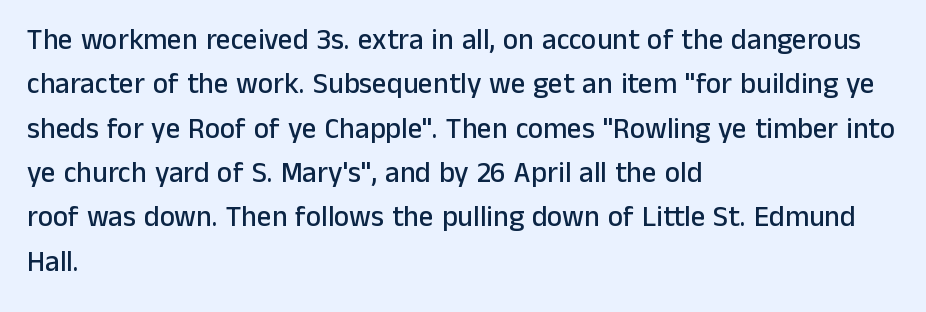
The image shows 29 px sans-serif type, upright; set left-aligned, normal line spacing (1.53x), normal letter spacing, not underlined; low stroke contrast and a medium x-height.
